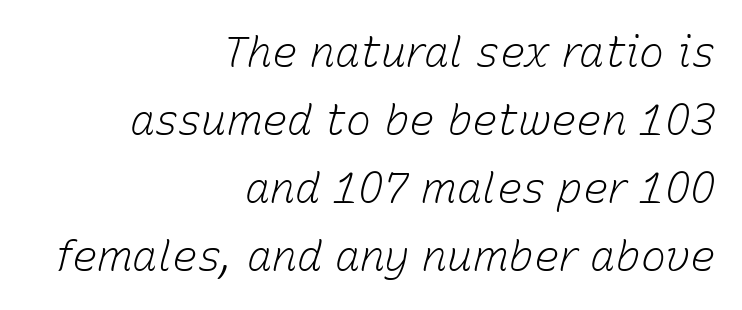
The image shows 42 px light type, italic (leaning right); set right-aligned, normal line spacing (1.62x), normal letter spacing, not underlined; low stroke contrast and a medium x-height.
